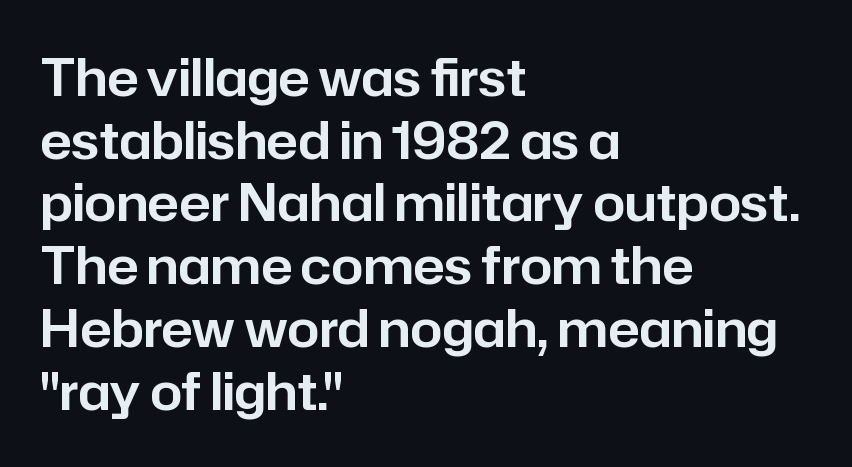
The passage shown is typed in a proportional face where columns would drift. Does the lettering tilt? It doesn't — this is upright. This sample is left-justified, so line endings fall wherever the words run out. No extra tracking has been applied to these lines. Only glyphs here, with clear space below each row. Serifs: no, the terminals of the letterforms are clean.
